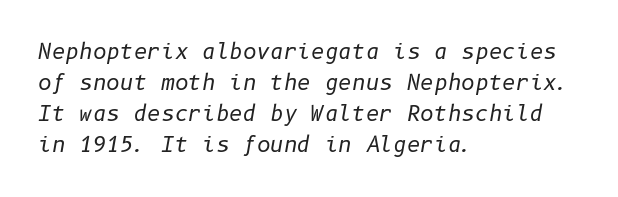
The image shows 21 px text type, italic (leaning right); set left-aligned, normal line spacing (1.48x), normal letter spacing, not underlined.
